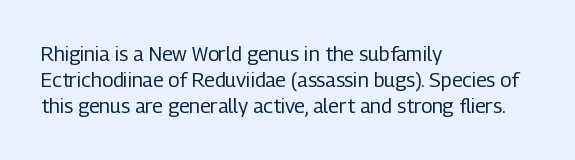
Q: Is the text bold? A: No.
Q: Is the text italic (slanted)? A: No, it is upright.
Q: Is the text underlined? A: No.
Q: How is the paragraph aligned? A: Left-aligned.
Q: Is the spacing between letters normal or unusually wide? A: Normal.
Q: Is the spacing between lines tight, normal or loose? A: Normal.
